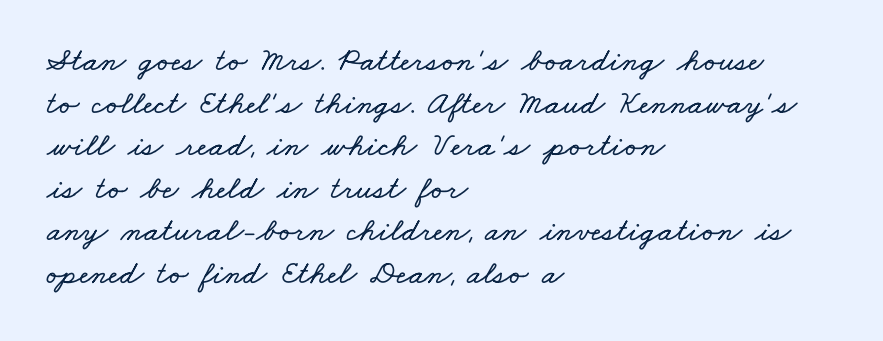
The horizontal fit of the characters is conventional and even. Line beginnings align vertically; line endings do not. The face used here is proportionally spaced, like ordinary book or web type. Only glyphs here, with clear space below each row. Quick note: interline space is typical.
